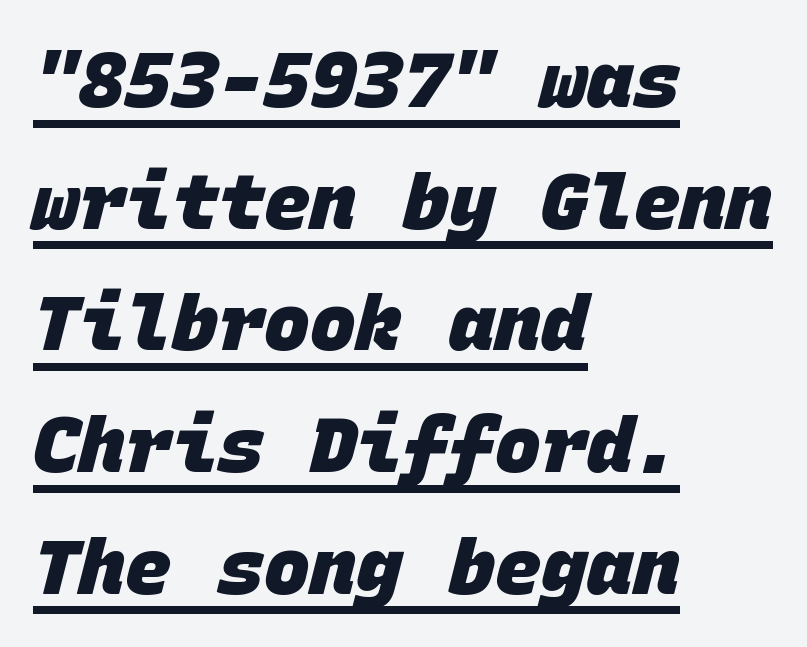
The image shows 77 px heavy sans-serif type, monospaced; set left-aligned, normal line spacing (1.58x), normal letter spacing, underlined; low stroke contrast and a large x-height.
